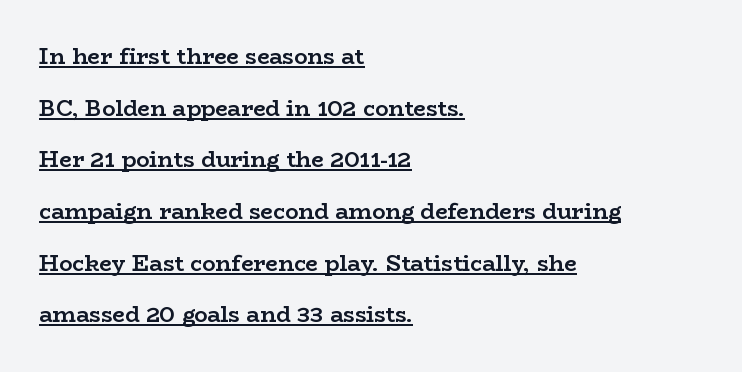
The image shows 22 px bold type, upright; set left-aligned, loose line spacing (2.35x), normal letter spacing, underlined.
